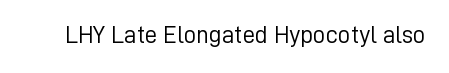
The image shows 25 px text type, upright; set normal letter spacing, not underlined.
